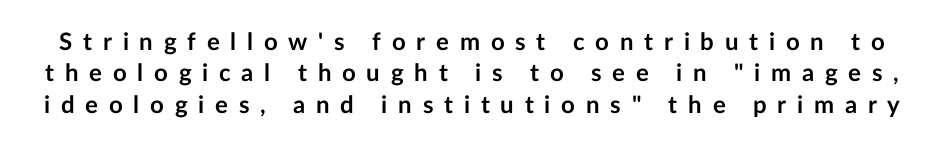
{"italic": "no", "bold": "yes", "underline": "no", "line_spacing": "normal", "line_spacing_ratio": 1.31, "letter_spacing": "wide", "letter_spacing_em": 0.45, "glyph_px": 24}
